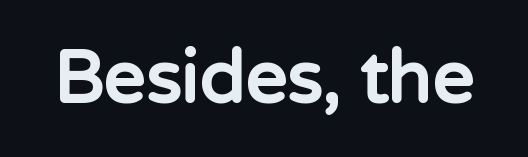
{"serif": "no", "italic": "no", "bold": "yes", "weight": "bold", "width": "normal", "stroke_contrast": "low", "x_height": "medium", "monospaced": "no", "underline": "no", "letter_spacing": "normal", "letter_spacing_em": 0.0, "glyph_px": 73}
